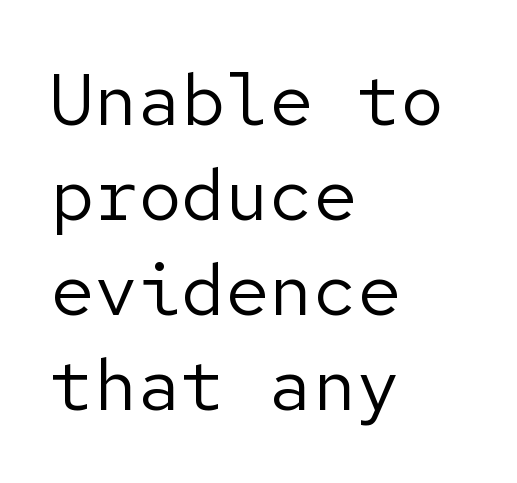
The image shows 73 px regular-weight sans-serif type, upright; set left-aligned, normal line spacing (1.3x), normal letter spacing, not underlined; low stroke contrast and a medium x-height.
